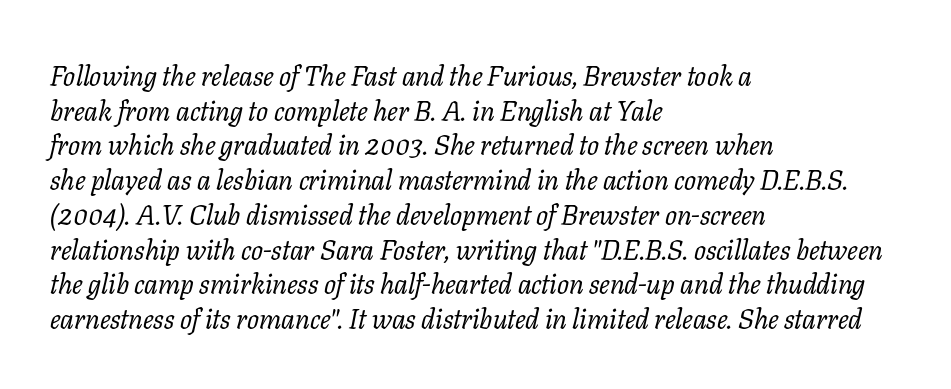
No chunkiness to these letters — they're not bold. The rendering anchors every line to the left-hand side. Observe the ordinary spacing: letters are neighbours, not strangers. The lettering tilts uniformly, giving the passage an italic look.
